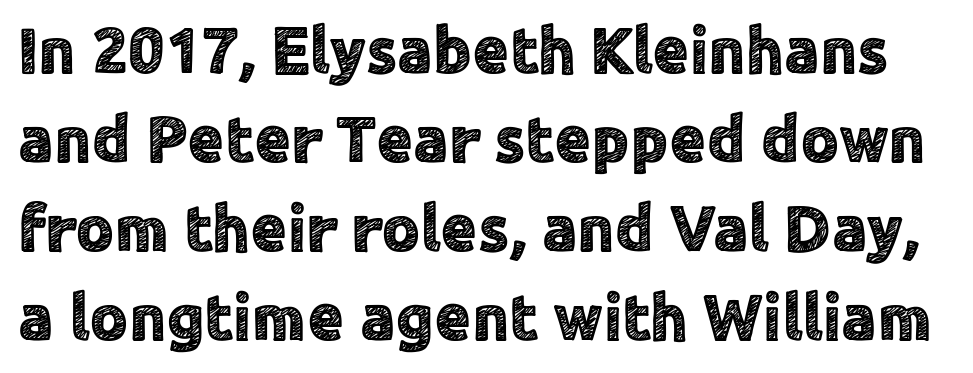
{"serif": "no", "italic": "no", "width": "normal", "x_height": "medium", "monospaced": "no", "underline": "no", "line_spacing": "normal", "line_spacing_ratio": 1.35, "letter_spacing": "normal", "letter_spacing_em": 0.0, "glyph_px": 66}
